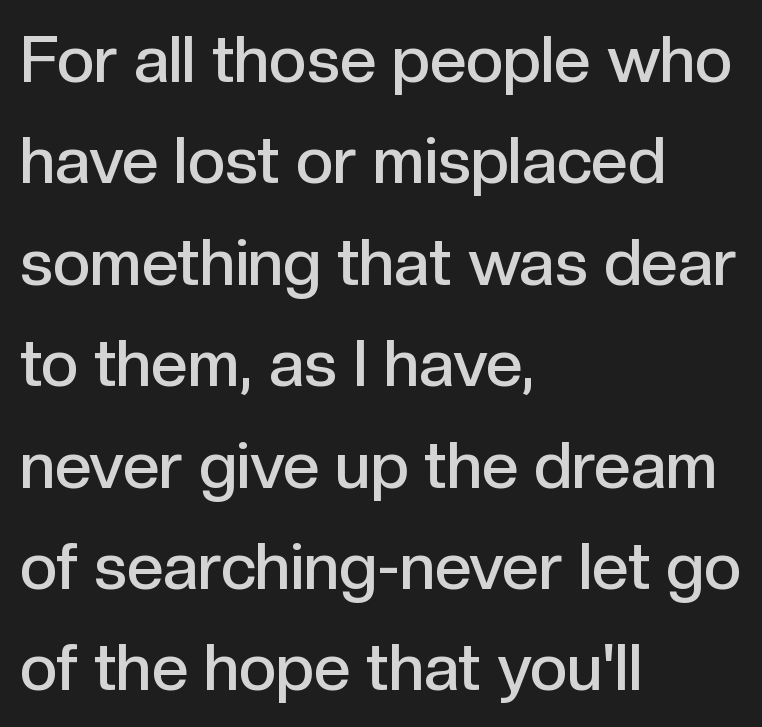
When letters stand straight like this, we call the style roman or upright. A semibold gives these letters moderate extra thickness, short of bold. In terms of letterform style, serifs are entirely absent. Line starts are locked; line ends wander. The rendering uses natural spacing where letterforms have individual widths. The glyphs are unaccompanied by any horizontal stroke below them.
